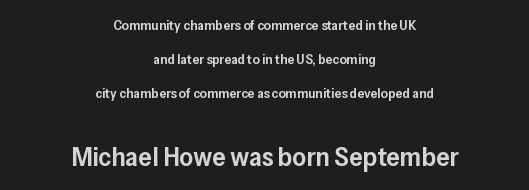
{"italic": "no", "bold": "semi", "underline": "no", "align": "center", "line_spacing": "loose", "line_spacing_ratio": 2.42, "letter_spacing": "normal", "letter_spacing_em": 0.0, "larger_block": "second", "size_ratio": 1.93, "glyph_px": 27}
